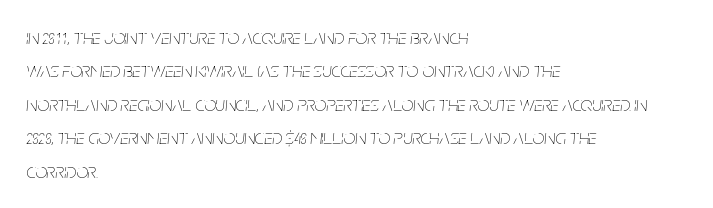
The image shows 21 px text type, italic (leaning right); set left-aligned, normal line spacing (1.59x), normal letter spacing, not underlined.
